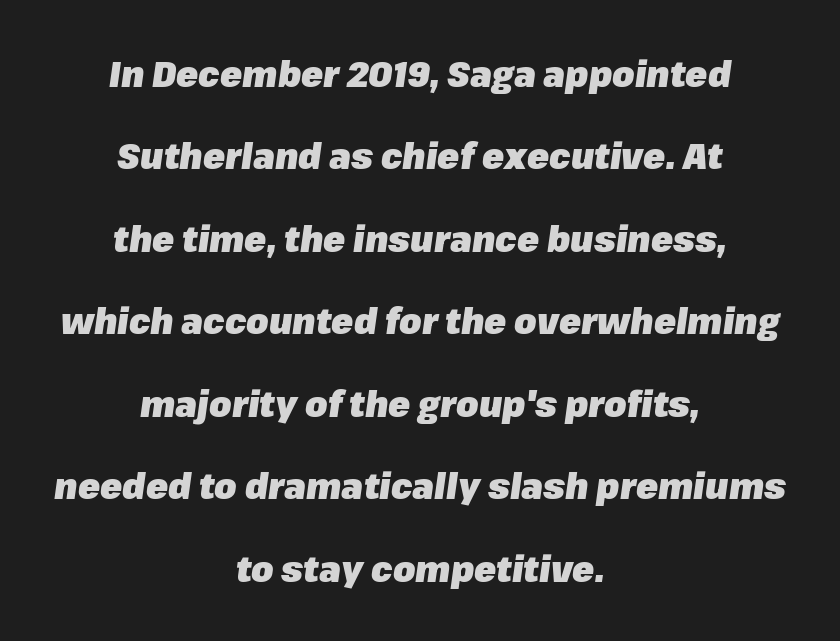
{"italic": "yes", "lean": "right", "slant_degrees": 8, "bold": "yes", "weight": "heavy", "width": "normal", "stroke_contrast": "low", "x_height": "medium", "monospaced": "no", "underline": "no", "align": "center", "line_spacing": "loose", "line_spacing_ratio": 2.29, "letter_spacing": "normal", "letter_spacing_em": 0.0, "glyph_px": 36}
